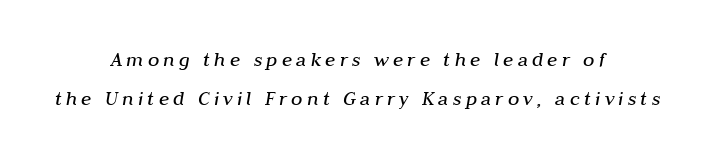
Q: Is the text bold? A: No.
Q: Is the text italic (slanted)? A: Yes, it leans right by about 10 degrees.
Q: Is the text underlined? A: No.
Q: How is the paragraph aligned? A: Centered.
Q: Is the spacing between letters normal or unusually wide? A: Unusually wide.
